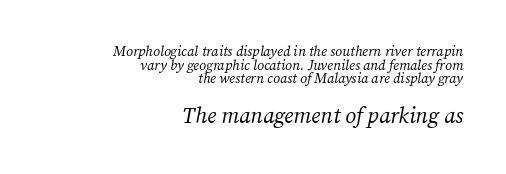
Q: Is the text bold? A: No.
Q: Is the text italic (slanted)? A: Yes, it leans right by about 12 degrees.
Q: Is the text underlined? A: No.
Q: How is the paragraph aligned? A: Right-aligned.
Q: Is the spacing between letters normal or unusually wide? A: Normal.
Q: Is the spacing between lines tight, normal or loose? A: Tight.
Q: Which block of text is set in a larger size, the first (top) or the second (bottom)? A: The second (bottom) one.
